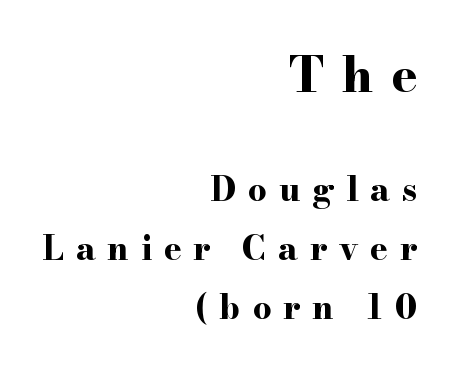
The passage shown is typed in a proportional face where columns would drift. Type without underlining. The ragged edge is on the left, which tells us the setting is flush right. The letters are spread apart with noticeably loose tracking. The letters in the upper block stand taller than those in the block below. Stroke terminals: seriffed.
